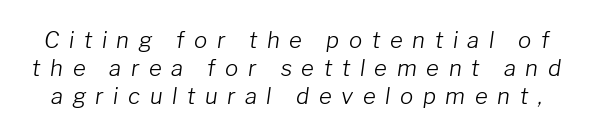
Q: Is the text bold? A: No.
Q: Is the text italic (slanted)? A: Yes, it leans right by about 8 degrees.
Q: Is the text underlined? A: No.
Q: Is the spacing between letters normal or unusually wide? A: Unusually wide.
Q: Is the spacing between lines tight, normal or loose? A: Normal.
